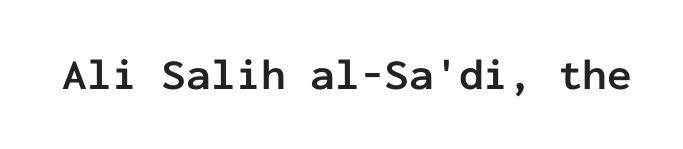
Q: Is the text bold? A: Yes.
Q: Is the text italic (slanted)? A: No, it is upright.
Q: Is the typeface a serif or a sans-serif typeface? A: Sans-serif.
Q: Is the text underlined? A: No.
Q: Is the spacing between letters normal or unusually wide? A: Normal.
Q: Width (condensed, normal, or wide)? A: Normal.
Q: Stroke contrast? A: Low.
Q: x-height? A: Medium.
Q: Monospaced? A: Yes.
